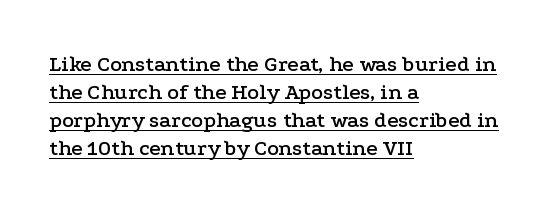
{"italic": "no", "underline": "yes", "align": "left", "line_spacing": "normal", "line_spacing_ratio": 1.28, "letter_spacing": "normal", "letter_spacing_em": 0.0, "glyph_px": 22}
